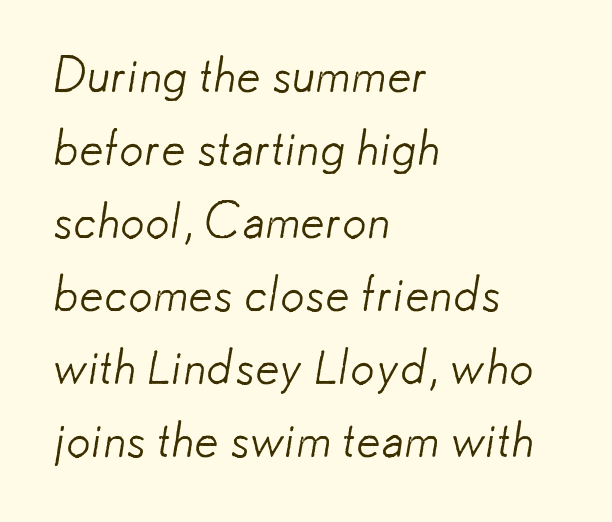
{"serif": "no", "bold": "no", "weight": "light", "width": "normal", "stroke_contrast": "low", "x_height": "small", "monospaced": "no", "underline": "no", "align": "left", "line_spacing": "normal", "line_spacing_ratio": 1.49, "letter_spacing": "normal", "letter_spacing_em": 0.0, "glyph_px": 49}
